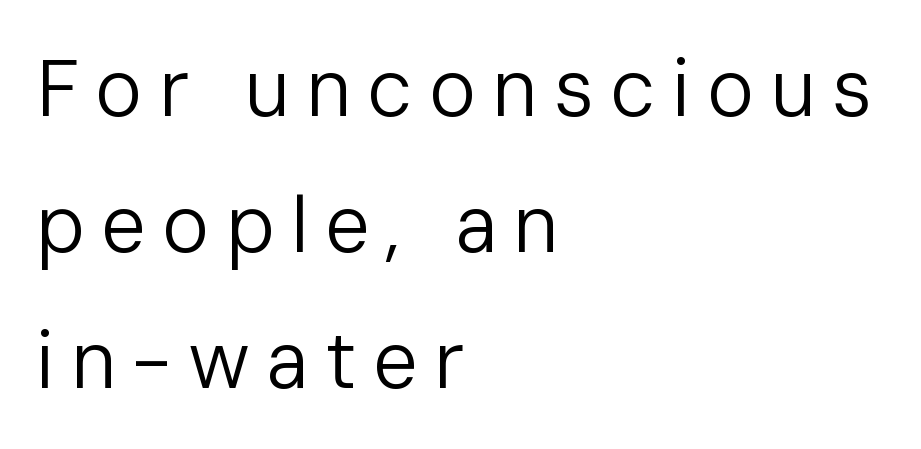
{"serif": "no", "italic": "no", "bold": "no", "weight": "regular", "width": "normal", "stroke_contrast": "low", "x_height": "medium", "monospaced": "no", "underline": "no", "align": "left", "line_spacing": "normal", "line_spacing_ratio": 1.7, "letter_spacing": "wide", "letter_spacing_em": 0.2, "glyph_px": 80}
